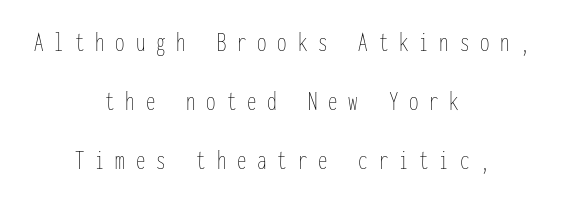
The cut favours lightness, reaching ordinary text weight at its darkest. No word sits above an underline. The compositor balanced each line on the midline. Do the letters lean? They stand straight. You could fit nearly another row in the gap between these rows. The passage shown has open, widely tracked lettering throughout.
